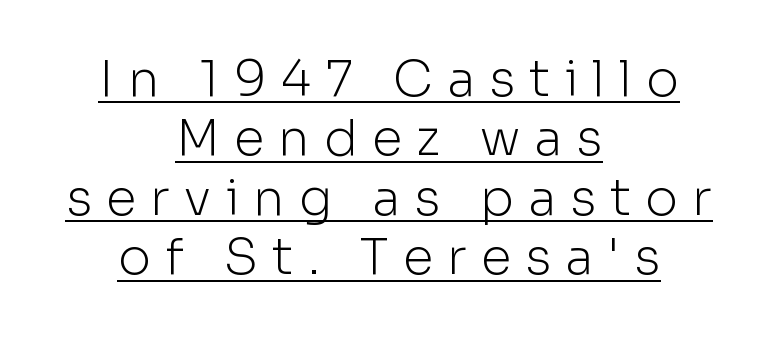
The image shows 50 px light sans-serif type, upright; set centered, line spacing 1.19x, unusually wide letter spacing (+0.28 em), underlined; low stroke contrast and a medium x-height.
